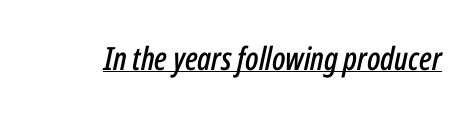
The image shows 32 px condensed type, italic (leaning right); set normal letter spacing, underlined; low stroke contrast and a medium x-height.
